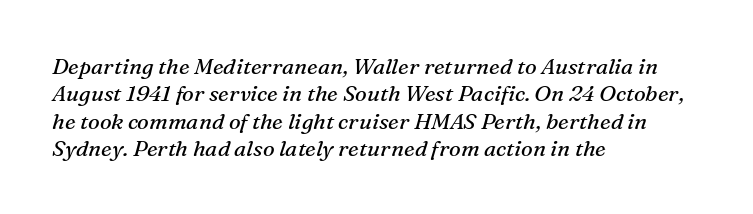
Q: Is the text bold? A: No.
Q: Is the text italic (slanted)? A: Yes, it leans right by about 16 degrees.
Q: Is the text underlined? A: No.
Q: How is the paragraph aligned? A: Left-aligned.
Q: Is the spacing between letters normal or unusually wide? A: Normal.
